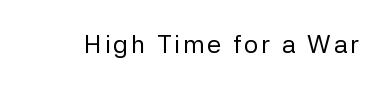
{"italic": "no", "bold": "no", "underline": "no", "glyph_px": 25}
